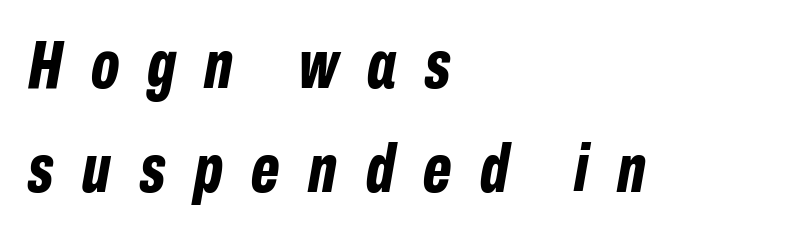
The image shows 68 px bold, condensed type, italic (leaning right); set left-aligned, normal line spacing (1.53x), unusually wide letter spacing (+0.42 em), not underlined; low stroke contrast and a medium x-height.
